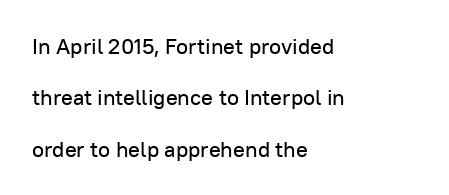
{"italic": "no", "underline": "no", "align": "left", "line_spacing": "loose", "line_spacing_ratio": 2.33, "letter_spacing": "normal", "letter_spacing_em": 0.0, "glyph_px": 22}
